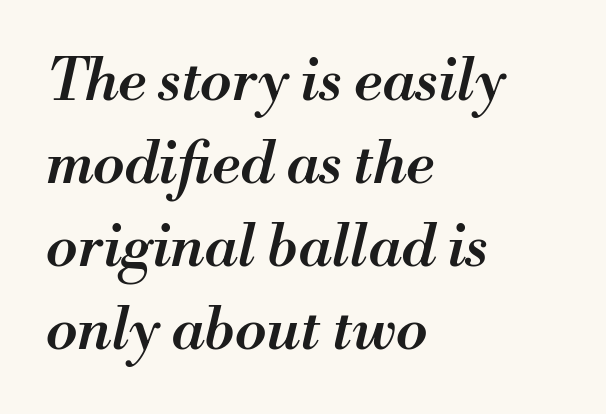
{"italic": "yes", "lean": "right", "slant_degrees": 13, "bold": "semi", "weight": "semibold", "width": "normal", "stroke_contrast": "medium", "x_height": "small", "monospaced": "no", "underline": "no", "align": "left", "line_spacing": "normal", "line_spacing_ratio": 1.43, "letter_spacing": "normal", "letter_spacing_em": 0.0, "glyph_px": 58}
